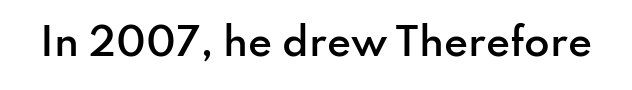
The font's upright variant was chosen for this text. A clean baseline with only descenders dipping below it. Spacing between characters is what you'd get straight out of the box. Moderately thickened strokes mark this as semibold type. Here the designer chose a conventional face with non-uniform glyph widths. Is this a sans? Yes — the strokes have no serifs.
